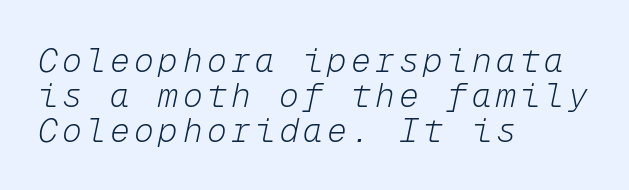
Q: Is the text bold? A: No.
Q: Is the text italic (slanted)? A: Yes, it leans right by about 12 degrees.
Q: Is the text underlined? A: No.
Q: How is the paragraph aligned? A: Left-aligned.
Q: Is the spacing between lines tight, normal or loose? A: Tight.
Q: Width (condensed, normal, or wide)? A: Normal.
Q: Stroke contrast? A: Low.
Q: x-height? A: Medium.
Q: Monospaced? A: Yes.
